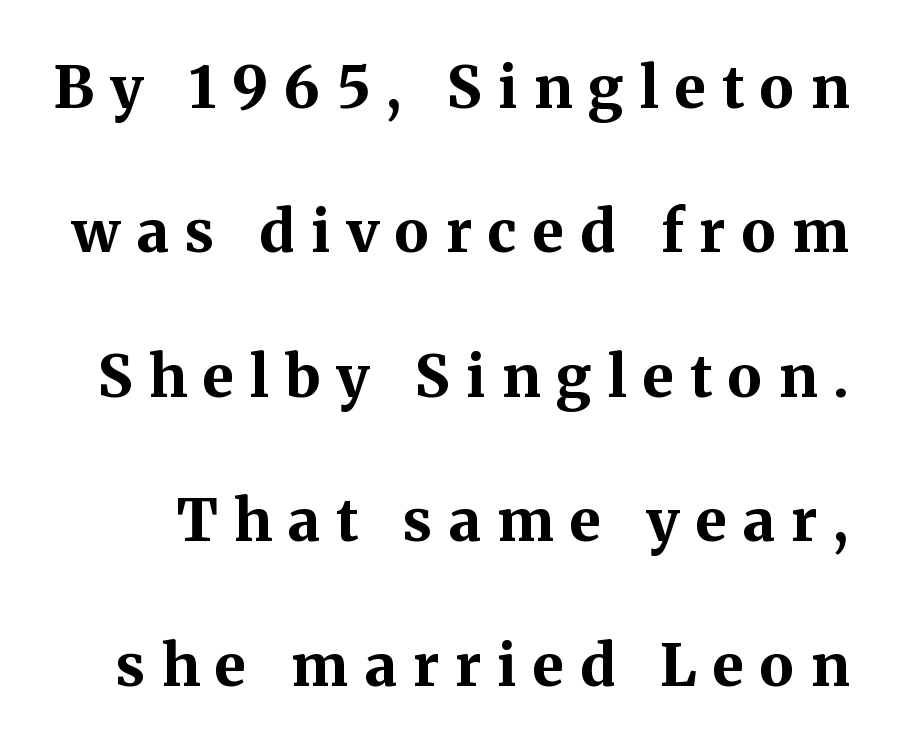
Q: Is the text bold? A: Yes.
Q: Is the text italic (slanted)? A: No, it is upright.
Q: Is the typeface a serif or a sans-serif typeface? A: Serif.
Q: Is the text underlined? A: No.
Q: Is the spacing between letters normal or unusually wide? A: Unusually wide.
Q: Is the spacing between lines tight, normal or loose? A: Loose.
Q: Width (condensed, normal, or wide)? A: Normal.
Q: Stroke contrast? A: Medium.
Q: x-height? A: Medium.
Q: Monospaced? A: No.
